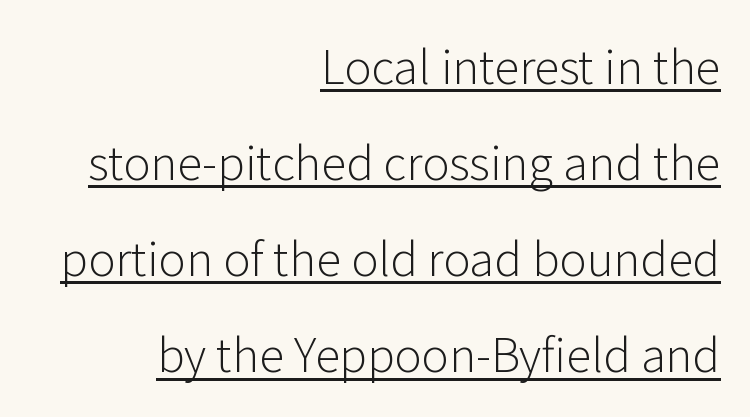
Q: Is the text bold? A: No.
Q: Is the text italic (slanted)? A: No, it is upright.
Q: Is the typeface a serif or a sans-serif typeface? A: Sans-serif.
Q: Is the text underlined? A: Yes.
Q: How is the paragraph aligned? A: Right-aligned.
Q: Is the spacing between letters normal or unusually wide? A: Normal.
Q: Is the spacing between lines tight, normal or loose? A: Loose.
Q: Width (condensed, normal, or wide)? A: Normal.
Q: Stroke contrast? A: Low.
Q: x-height? A: Medium.
Q: Monospaced? A: No.
